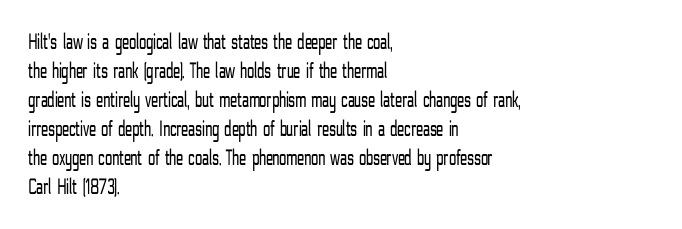
Q: Is the text bold? A: No.
Q: Is the text italic (slanted)? A: No, it is upright.
Q: Is the text underlined? A: No.
Q: How is the paragraph aligned? A: Left-aligned.
Q: Is the spacing between letters normal or unusually wide? A: Normal.
Q: Is the spacing between lines tight, normal or loose? A: Normal.
